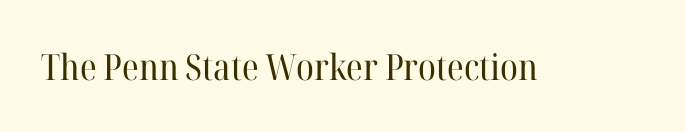
Q: Is the text bold? A: No.
Q: Is the text italic (slanted)? A: No, it is upright.
Q: Is the typeface a serif or a sans-serif typeface? A: Serif.
Q: Is the text underlined? A: No.
Q: Is the spacing between letters normal or unusually wide? A: Normal.
Q: Width (condensed, normal, or wide)? A: Normal.
Q: Stroke contrast? A: High.
Q: x-height? A: Medium.
Q: Monospaced? A: No.
